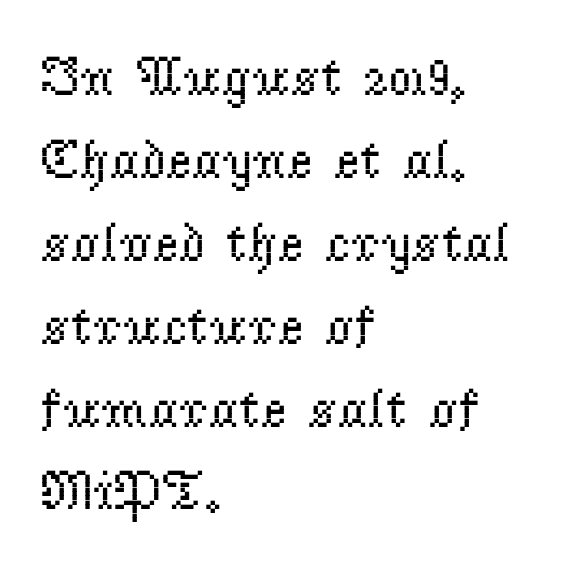
{"serif": "yes", "italic": "no", "bold": "no", "weight": "regular", "width": "normal", "stroke_contrast": "low", "x_height": "small", "monospaced": "no", "underline": "no", "align": "left", "line_spacing": "normal", "line_spacing_ratio": 1.48, "letter_spacing": "normal", "letter_spacing_em": 0.0, "glyph_px": 56}
